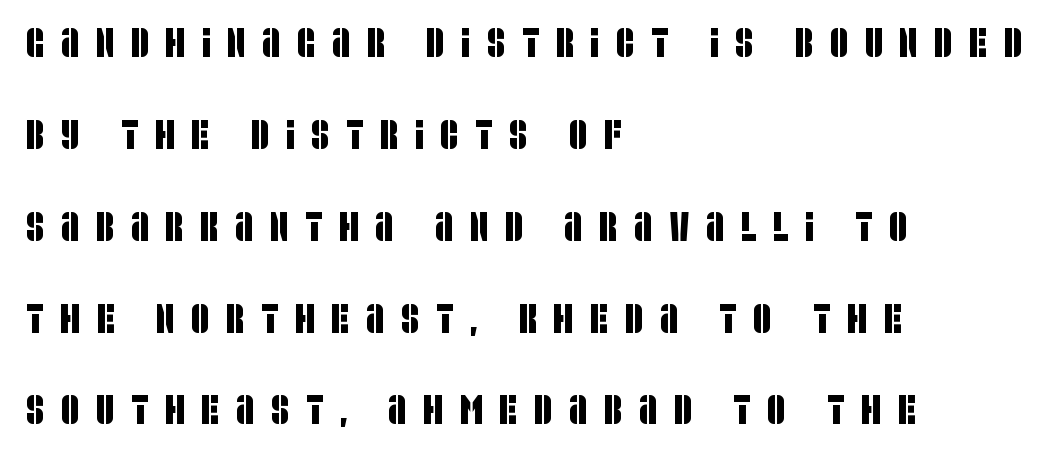
The image shows 41 px condensed sans-serif type; set left-aligned, loose line spacing (2.24x), unusually wide letter spacing (+0.39 em), not underlined; low stroke contrast and a large x-height.
